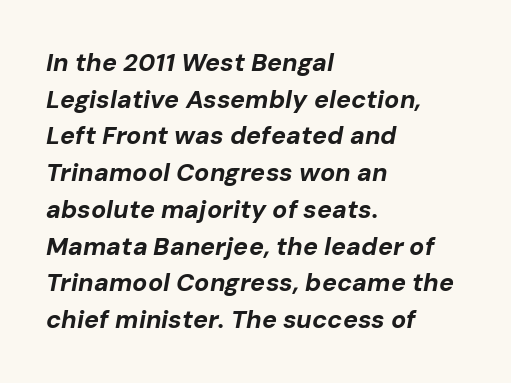
The image shows 25 px bold type, italic (leaning right); set left-aligned, normal line spacing (1.47x), normal letter spacing, not underlined.
